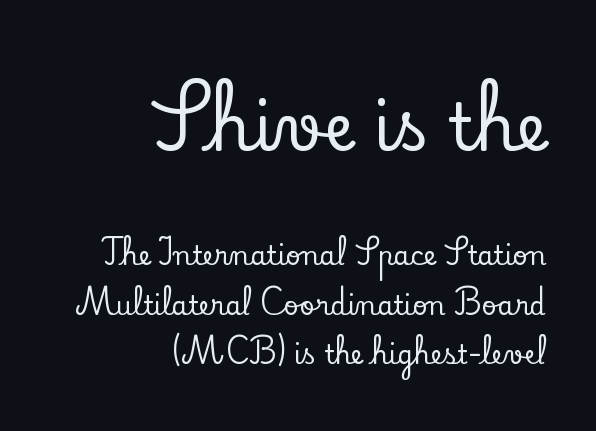
Do the characters align in a grid? No, the font is proportional. The words here are not underlined. Observe the ordinary spacing: letters are neighbours, not strangers. Are there feet on the stems? There are — it's a serif. These two chunks differ in scale, with the top chunk taking the larger measure.
